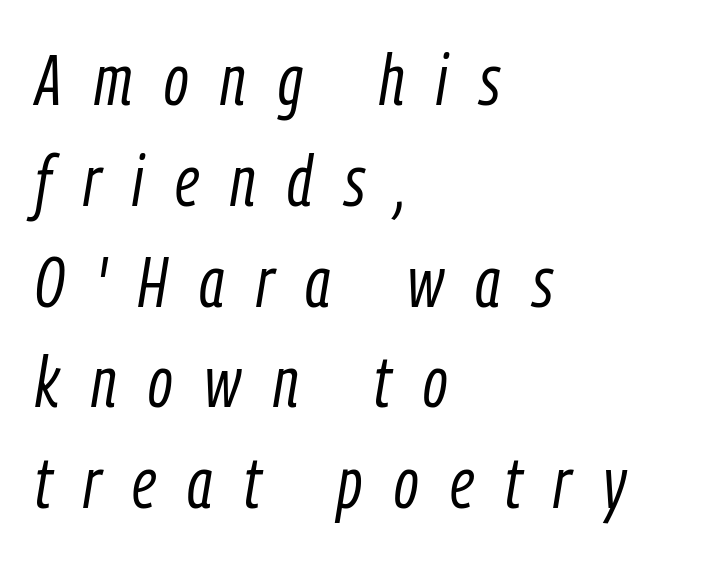
Check the space under the baseline: it is left empty. Designer's note — italics engaged. Here the designer chose a conventional face with non-uniform glyph widths. In terms of letterspacing, this is a distinctly airy, spread setting.
